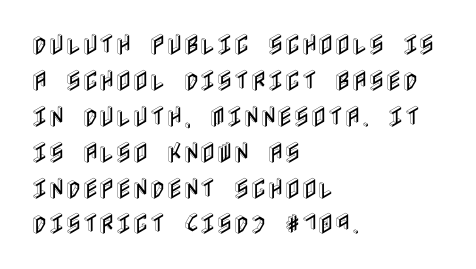
Q: Is the text italic (slanted)? A: No, it is upright.
Q: Is the text underlined? A: No.
Q: How is the paragraph aligned? A: Left-aligned.
Q: Is the spacing between letters normal or unusually wide? A: Normal.
Q: Is the spacing between lines tight, normal or loose? A: Normal.
